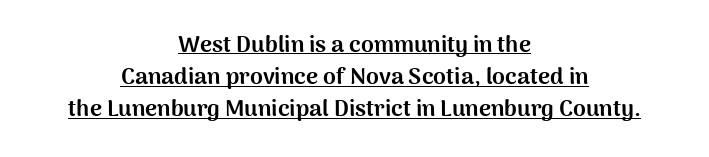
Q: Is the text bold? A: Yes.
Q: Is the text italic (slanted)? A: No, it is upright.
Q: Is the text underlined? A: Yes.
Q: How is the paragraph aligned? A: Centered.
Q: Is the spacing between letters normal or unusually wide? A: Normal.
Q: Is the spacing between lines tight, normal or loose? A: Normal.
